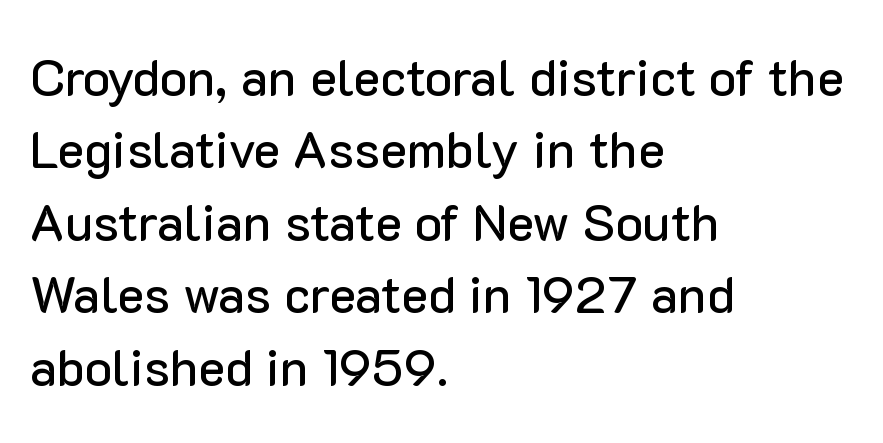
This is sans-serif lettering, the kind often seen on screens and signage. Do the characters align in a grid? No, the font is proportional. Students, observe: this is what conventionally led text looks like. Check under the words: just untouched page.
